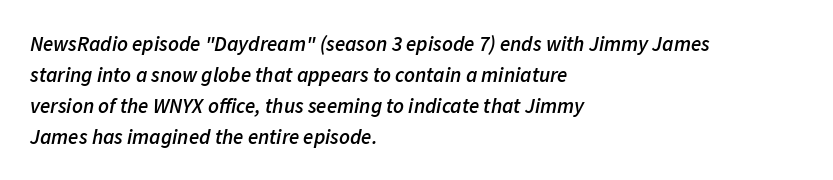
Q: Is the text bold? A: Semi-bold.
Q: Is the text italic (slanted)? A: Yes, it leans right by about 11 degrees.
Q: Is the text underlined? A: No.
Q: How is the paragraph aligned? A: Left-aligned.
Q: Is the spacing between letters normal or unusually wide? A: Normal.
Q: Is the spacing between lines tight, normal or loose? A: Normal.
